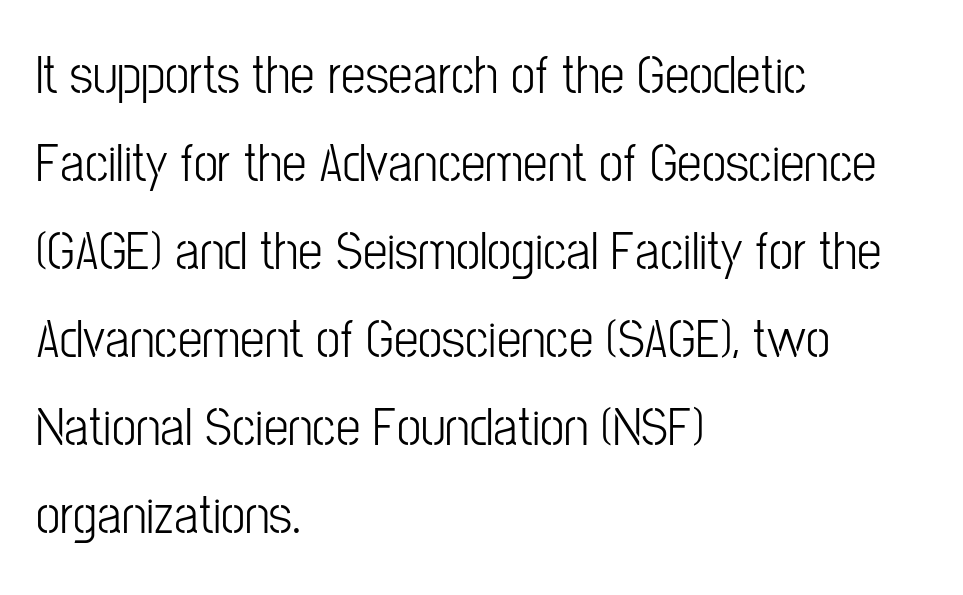
The passage shown is typed in a proportional face where columns would drift. Look at the bottom of the vertical strokes: they stop flat, with no serifs. Tracking here is standard; glyphs follow each other at the usual distance. The typography opts for an upright posture over an oblique one.
